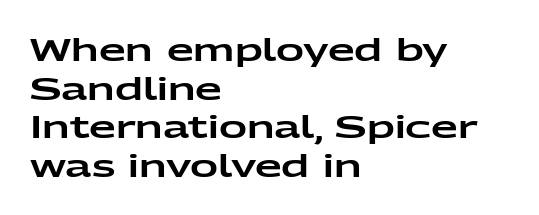
The typesetter chose a ragged-right arrangement here. The tracking reads as untouched default to a designer's eye. The type family on display is of the sans-serif kind. The glyphs are unaccompanied by any horizontal stroke below them. The passage shown is typed in a proportional face where columns would drift. Horizontal bands of white between lines are of average thickness.
